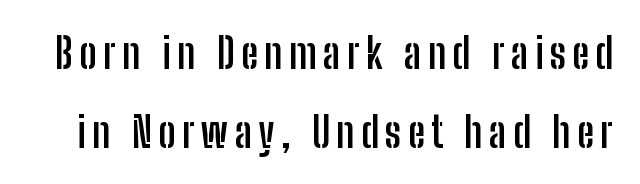
When letters stand straight like this, we call the style roman or upright. The passage shown is typed in a proportional face where columns would drift. The typeface chosen for these lines omits serifs. Check the space under the baseline: it is left empty.
